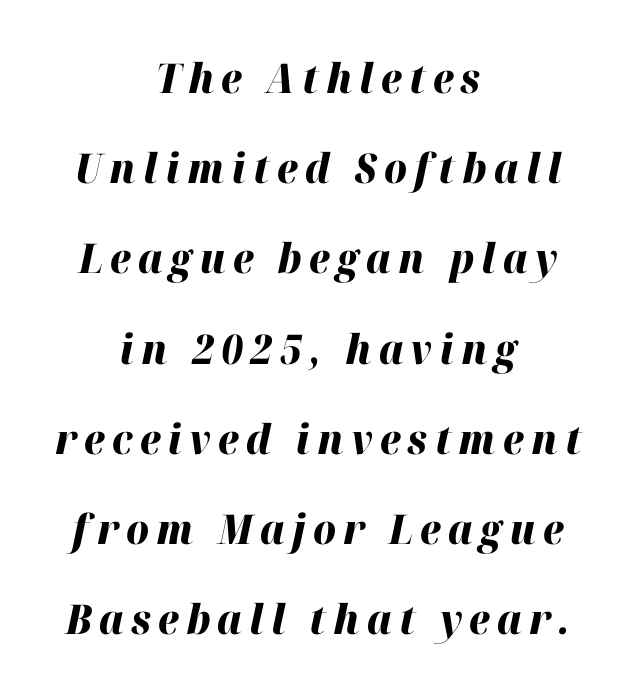
{"italic": "yes", "lean": "right", "slant_degrees": 12, "bold": "yes", "weight": "heavy", "width": "normal", "stroke_contrast": "high", "x_height": "medium", "monospaced": "no", "underline": "no", "align": "center", "line_spacing": "loose", "line_spacing_ratio": 2.2, "glyph_px": 41}
